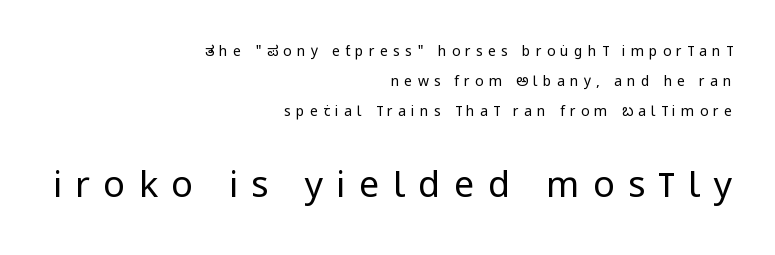
{"serif": "no", "italic": "no", "bold": "no", "weight": "regular", "width": "condensed", "stroke_contrast": "low", "x_height": "large", "monospaced": "no", "underline": "no", "align": "right", "line_spacing": "loose", "line_spacing_ratio": 2.16, "letter_spacing": "wide", "letter_spacing_em": 0.37, "larger_block": "second", "size_ratio": 2.57, "glyph_px": 36}
